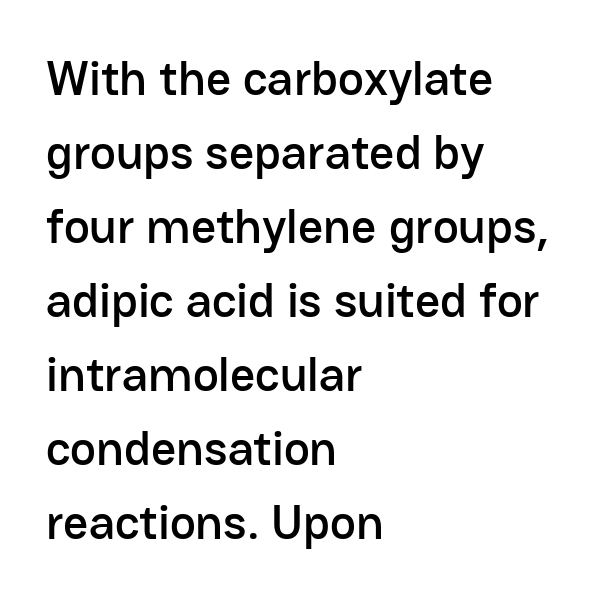
Q: Is the text italic (slanted)? A: No, it is upright.
Q: Is the typeface a serif or a sans-serif typeface? A: Sans-serif.
Q: Is the text underlined? A: No.
Q: How is the paragraph aligned? A: Left-aligned.
Q: Is the spacing between letters normal or unusually wide? A: Normal.
Q: Is the spacing between lines tight, normal or loose? A: Normal.
Q: Width (condensed, normal, or wide)? A: Normal.
Q: Stroke contrast? A: Low.
Q: x-height? A: Medium.
Q: Monospaced? A: No.
